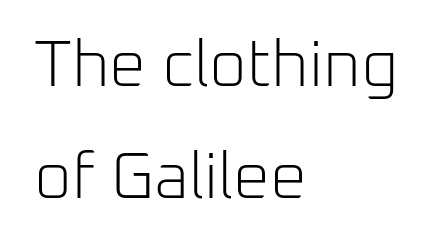
Q: Is the text bold? A: No.
Q: Is the text italic (slanted)? A: No, it is upright.
Q: Is the typeface a serif or a sans-serif typeface? A: Sans-serif.
Q: Is the text underlined? A: No.
Q: How is the paragraph aligned? A: Left-aligned.
Q: Is the spacing between letters normal or unusually wide? A: Normal.
Q: Width (condensed, normal, or wide)? A: Normal.
Q: Stroke contrast? A: Low.
Q: x-height? A: Medium.
Q: Monospaced? A: No.
